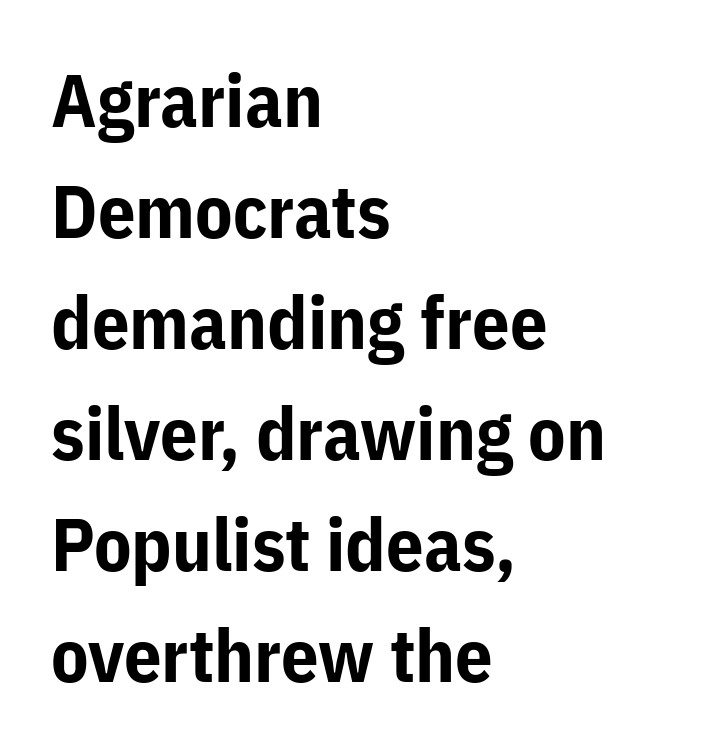
{"serif": "no", "italic": "no", "bold": "yes", "weight": "bold", "width": "normal", "stroke_contrast": "low", "x_height": "medium", "monospaced": "no", "underline": "no", "align": "left", "line_spacing": "normal", "line_spacing_ratio": 1.5, "letter_spacing": "normal", "letter_spacing_em": 0.0, "glyph_px": 74}
